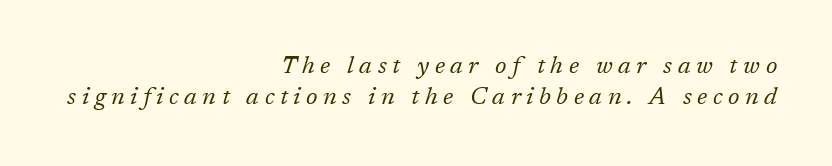
The image shows 24 px text type, italic (leaning right); set right-aligned, normal line spacing (1.28x), unusually wide letter spacing (+0.23 em), not underlined.
